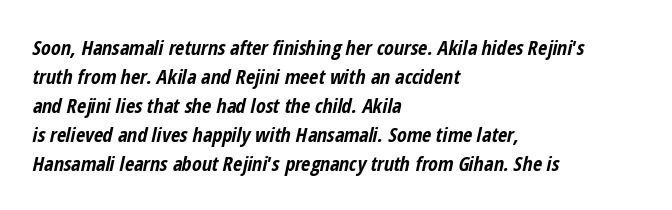
The image shows 20 px bold type, italic (leaning right); set left-aligned, normal line spacing (1.45x), normal letter spacing, not underlined.
